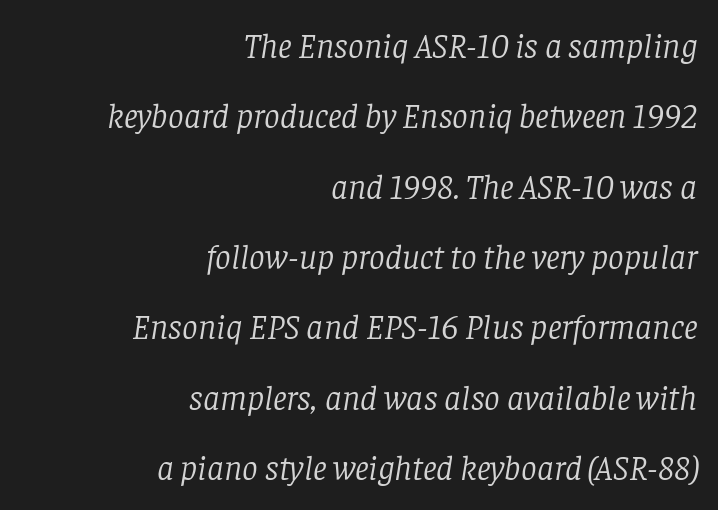
{"serif": "yes", "italic": "yes", "lean": "right", "slant_degrees": 8, "bold": "no", "weight": "light", "width": "normal", "stroke_contrast": "low", "x_height": "large", "monospaced": "no", "underline": "no", "align": "right", "line_spacing": "loose", "line_spacing_ratio": 2.01, "letter_spacing": "normal", "letter_spacing_em": 0.0, "glyph_px": 35}
